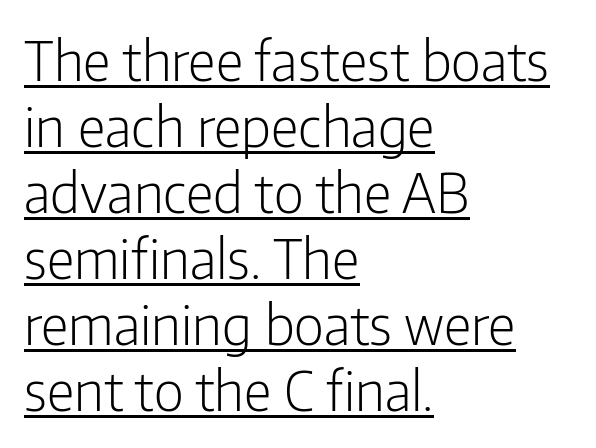
{"serif": "no", "italic": "no", "bold": "no", "weight": "light", "width": "condensed", "stroke_contrast": "low", "x_height": "medium", "monospaced": "no", "underline": "yes", "align": "left", "line_spacing_ratio": 1.2, "letter_spacing": "normal", "letter_spacing_em": 0.0, "glyph_px": 55}
